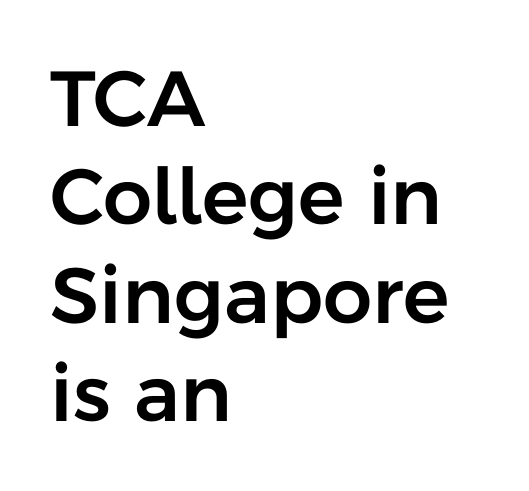
These lines stack with their left ends in a neat column. Regular leading. Students, note that the glyphs here touch the page at normal intervals. Notice how the stems are strictly vertical — no italics here.
